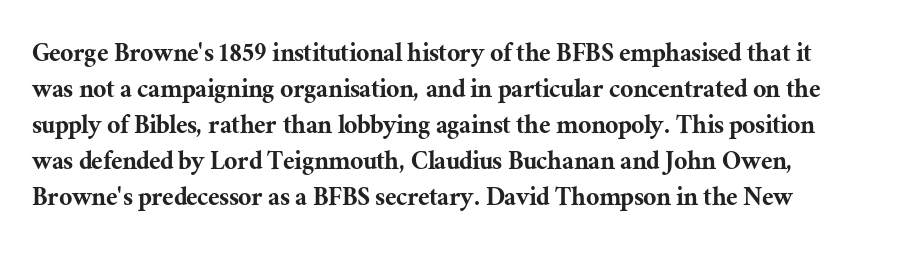
The image shows 29 px serif type, upright; set left-aligned, line spacing 1.24x, normal letter spacing, not underlined; medium stroke contrast and a medium x-height.
